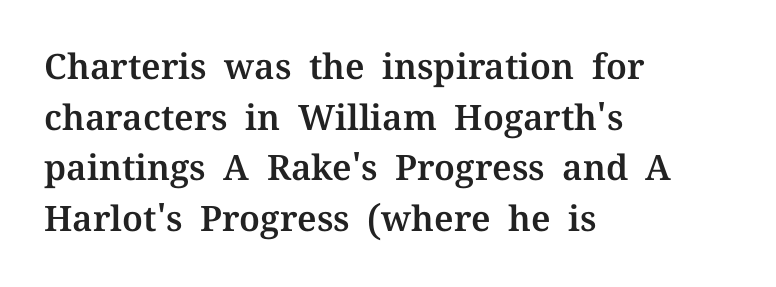
The image shows 35 px serif type, upright; set left-aligned, normal line spacing (1.45x), normal letter spacing, not underlined; medium stroke contrast and a medium x-height.
